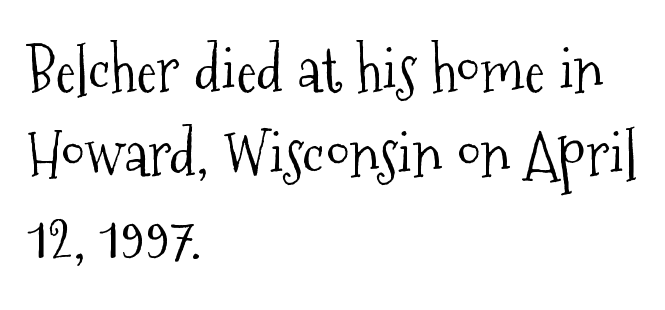
The image shows 62 px light, condensed serif type, upright; set left-aligned, normal line spacing (1.36x), normal letter spacing, not underlined; medium stroke contrast and a medium x-height.
